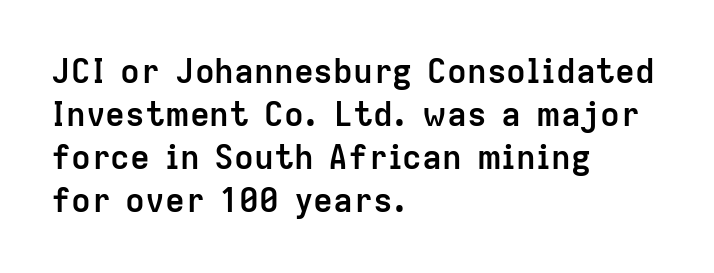
This is roman type, the default non-slanted kind. The line-height multiplier appears to be the usual default. Which margin do the lines hug? The left one — the right edge is uneven. Clear beneath every line of the passage.
